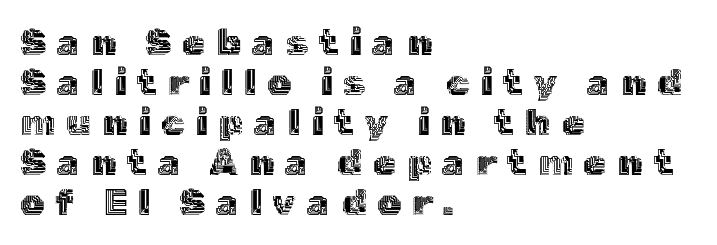
{"italic": "no", "width": "normal", "x_height": "medium", "monospaced": "no", "underline": "no", "align": "left", "line_spacing": "tight", "line_spacing_ratio": 1.08, "letter_spacing": "wide", "letter_spacing_em": 0.3, "glyph_px": 37}
